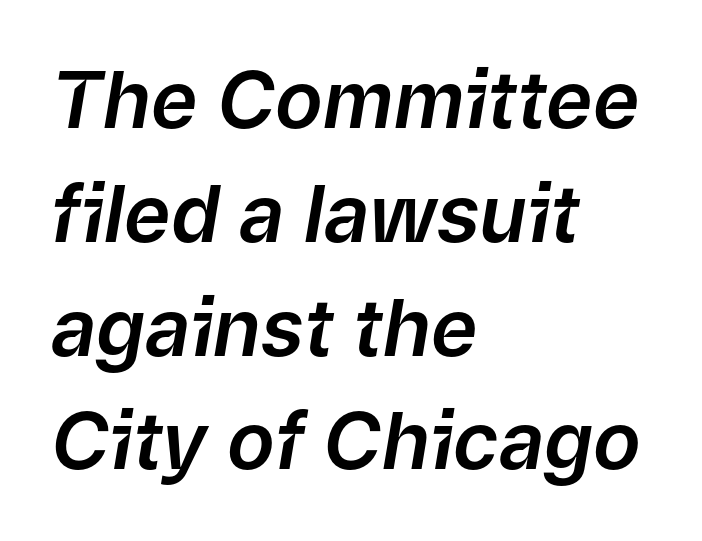
Q: Is the text italic (slanted)? A: Yes, it leans right by about 9 degrees.
Q: Is the text underlined? A: No.
Q: How is the paragraph aligned? A: Left-aligned.
Q: Is the spacing between letters normal or unusually wide? A: Normal.
Q: Is the spacing between lines tight, normal or loose? A: Normal.
Q: Width (condensed, normal, or wide)? A: Normal.
Q: Stroke contrast? A: Low.
Q: x-height? A: Medium.
Q: Monospaced? A: No.
